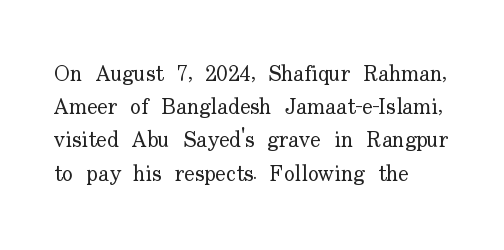
Tall strokes in this sample are plumb rather than angled. Weight: regular or lighter. Tracking value appears to be zero — textbook default spacing. The passage shown stacks its lines at a standard gap. The lines in this sample share a left origin and differ only in where they stop. Anything drawn beneath the words? Only blank space.
